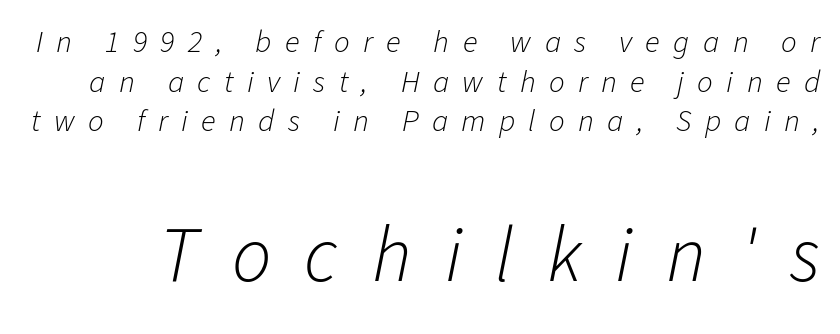
The image shows 78 px light type, italic (leaning right); set normal line spacing (1.28x), unusually wide letter spacing (+0.43 em), not underlined; the second (bottom) block is 2.52x larger; low stroke contrast and a medium x-height.
